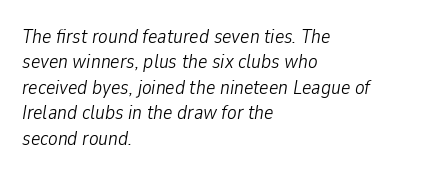
The image shows 20 px text type, italic (leaning right); set left-aligned, normal line spacing (1.27x), normal letter spacing, not underlined.
